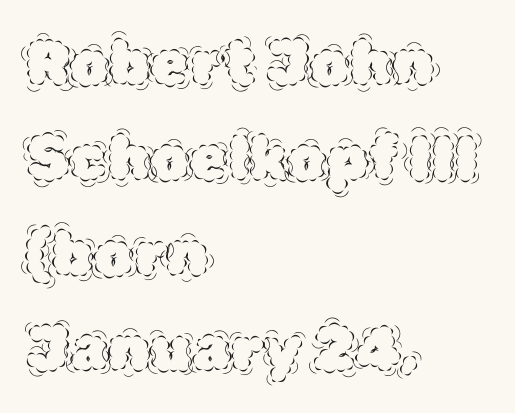
Q: Is the text bold? A: No.
Q: Is the text italic (slanted)? A: No, it is upright.
Q: Is the text underlined? A: No.
Q: How is the paragraph aligned? A: Left-aligned.
Q: Is the spacing between letters normal or unusually wide? A: Normal.
Q: Is the spacing between lines tight, normal or loose? A: Normal.
Q: Width (condensed, normal, or wide)? A: Normal.
Q: x-height? A: Large.
Q: Monospaced? A: No.
